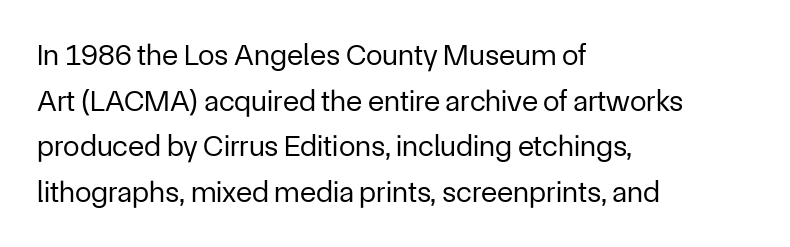
{"serif": "no", "italic": "no", "bold": "no", "weight": "regular", "width": "normal", "stroke_contrast": "low", "x_height": "medium", "monospaced": "no", "underline": "no", "align": "left", "line_spacing": "normal", "line_spacing_ratio": 1.52, "letter_spacing": "normal", "letter_spacing_em": 0.0, "glyph_px": 30}
